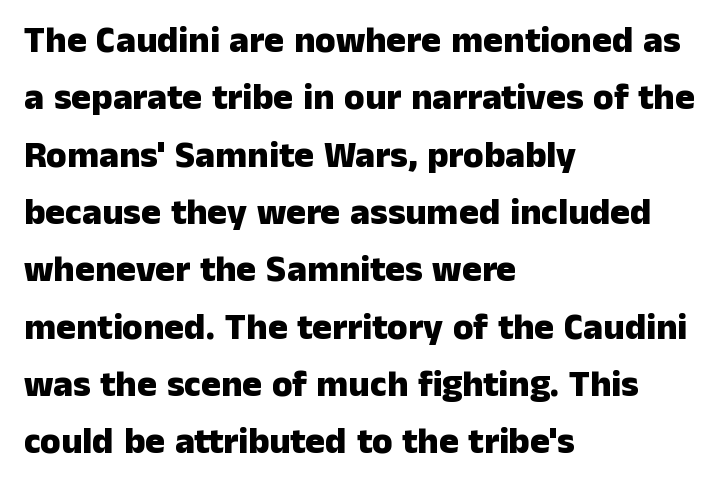
The image shows 37 px heavy sans-serif type, upright; set left-aligned, normal line spacing (1.55x), normal letter spacing, not underlined; low stroke contrast and a medium x-height.
